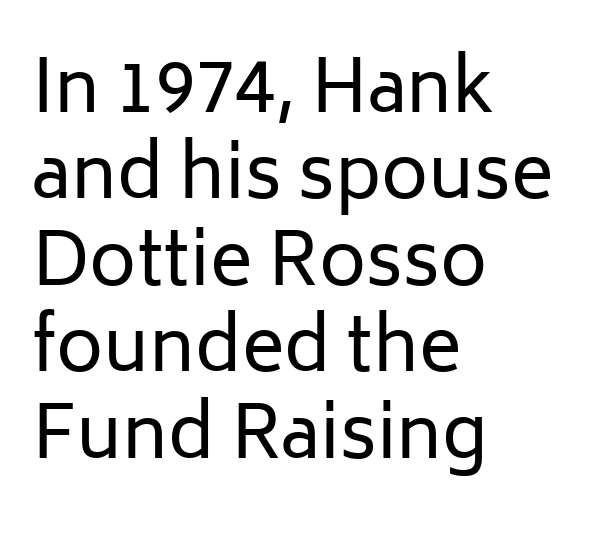
The designer went with a sans here, leaving each stem footless. Every character sits straight up, as roman type does. Lines of text with bare space underneath. Notice how the passage keeps a crisp vertical edge on the left only. The passage shown has conventional tracking throughout.
